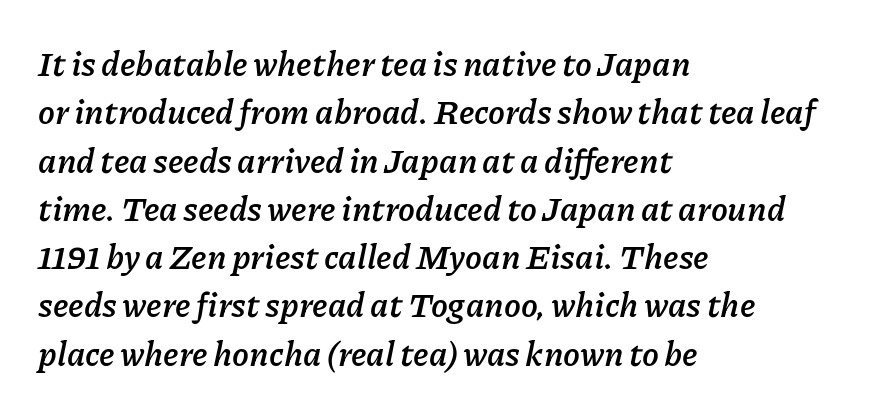
Q: Is the text bold? A: Yes.
Q: Is the text italic (slanted)? A: Yes, it leans right by about 11 degrees.
Q: Is the text underlined? A: No.
Q: How is the paragraph aligned? A: Left-aligned.
Q: Is the spacing between letters normal or unusually wide? A: Normal.
Q: Is the spacing between lines tight, normal or loose? A: Normal.
Q: Width (condensed, normal, or wide)? A: Normal.
Q: Stroke contrast? A: Low.
Q: x-height? A: Medium.
Q: Monospaced? A: No.
